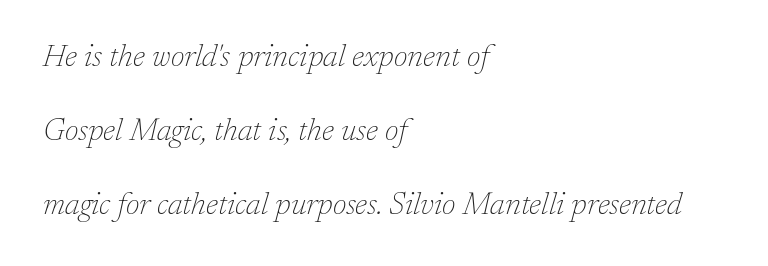
{"serif": "yes", "italic": "yes", "lean": "right", "slant_degrees": 17, "bold": "no", "weight": "thin", "width": "normal", "stroke_contrast": "low", "x_height": "medium", "monospaced": "no", "underline": "no", "align": "left", "line_spacing": "loose", "line_spacing_ratio": 2.38, "letter_spacing": "normal", "letter_spacing_em": 0.0, "glyph_px": 31}
